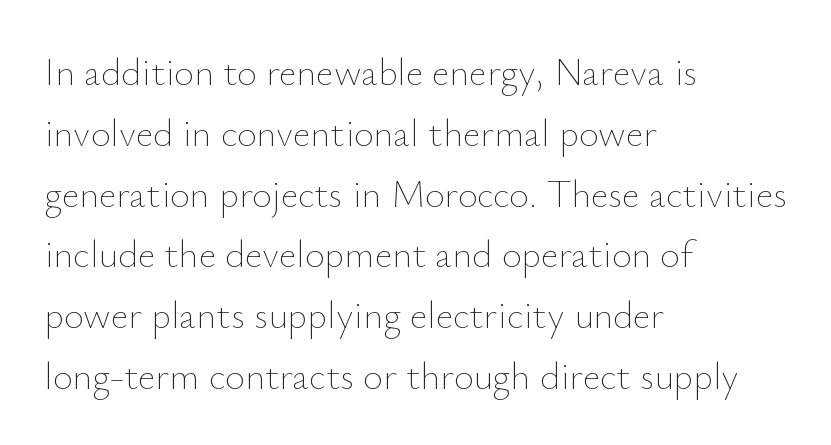
The designer left line spacing at the default. Lines of text with bare space underneath. Looks like regular typesetting: each glyph gets only the width it needs. Visually the block forms a straight wall on the left and a jagged coastline on the right. This rendering leaves character spacing at its baseline value.
